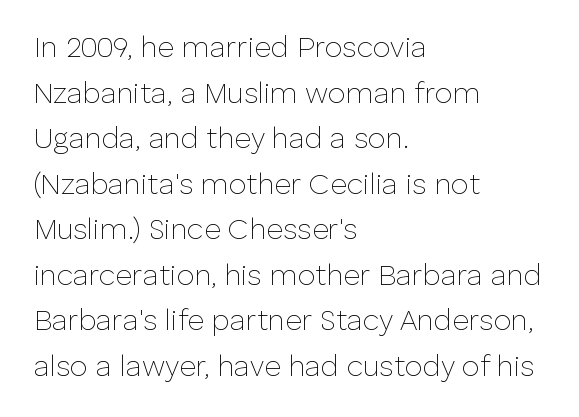
{"serif": "no", "italic": "no", "bold": "no", "weight": "thin", "width": "normal", "stroke_contrast": "low", "x_height": "medium", "monospaced": "no", "underline": "no", "align": "left", "line_spacing": "normal", "line_spacing_ratio": 1.57, "letter_spacing": "normal", "letter_spacing_em": 0.0, "glyph_px": 29}
